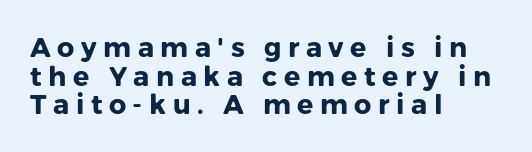
Q: Is the text bold? A: Yes.
Q: Is the text italic (slanted)? A: No, it is upright.
Q: Is the text underlined? A: No.
Q: How is the paragraph aligned? A: Left-aligned.
Q: Is the spacing between letters normal or unusually wide? A: Unusually wide.
Q: Is the spacing between lines tight, normal or loose? A: Tight.
